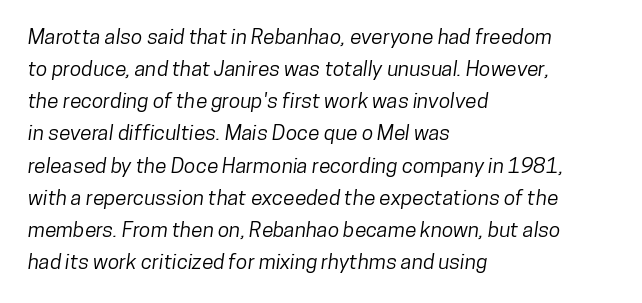
{"underline": "no", "align": "left", "line_spacing": "normal", "line_spacing_ratio": 1.53, "letter_spacing": "normal", "letter_spacing_em": 0.0, "glyph_px": 21}
